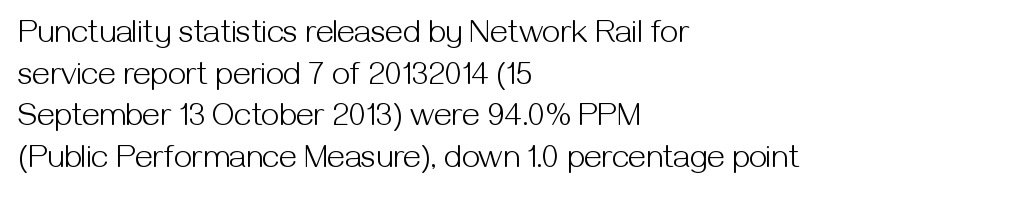
Rows of type keep a routine distance in the vertical direction. No word sits above an underline. Summary of weight: not heavy and not bold. How are the letters spaced? Ordinarily, with no added tracking. When letters stand straight like this, we call the style roman or upright.
